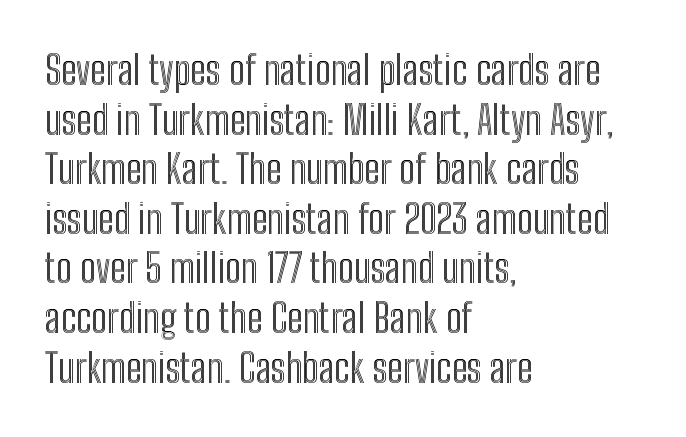
Q: Is the text italic (slanted)? A: No, it is upright.
Q: Is the text underlined? A: No.
Q: How is the paragraph aligned? A: Left-aligned.
Q: Is the spacing between letters normal or unusually wide? A: Normal.
Q: Width (condensed, normal, or wide)? A: Condensed.
Q: x-height? A: Medium.
Q: Monospaced? A: No.
